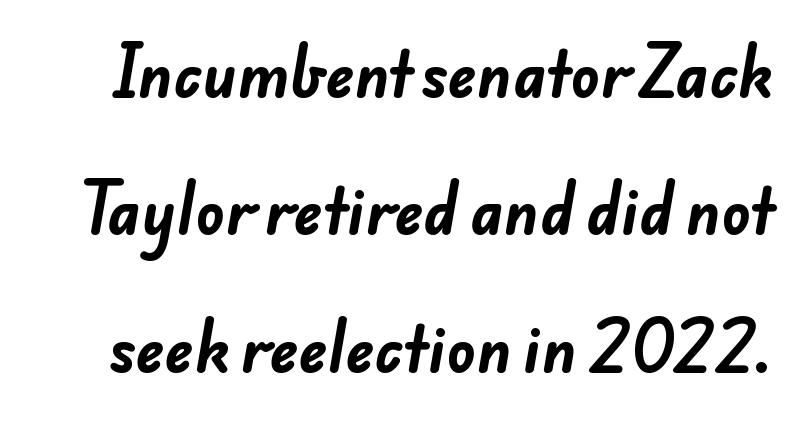
The image shows 60 px bold sans-serif type; set loose line spacing (2.29x), normal letter spacing, not underlined; low stroke contrast and a small x-height.
